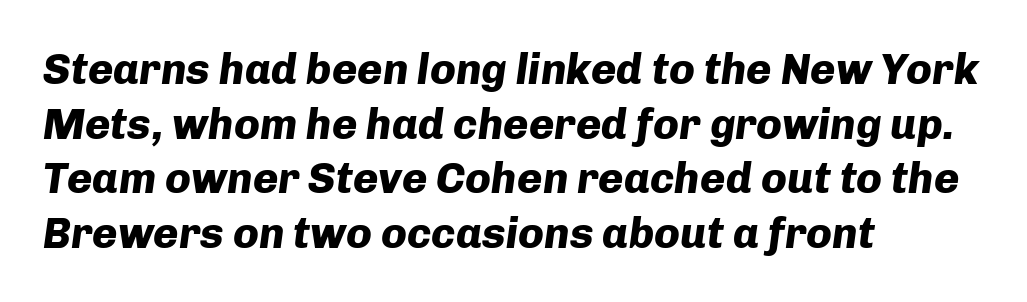
Check the space under the baseline: it is left empty. The designer left line spacing at the default. Leftover space on each line is placed entirely after the last word. On the weight axis this lands at bold, roughly 700. The horizontal fit of the characters is conventional and even.
